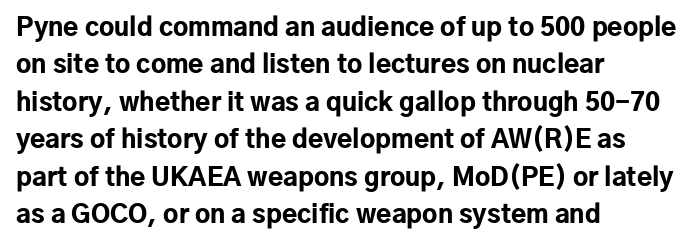
{"italic": "no", "bold": "yes", "underline": "no", "align": "left", "line_spacing": "normal", "line_spacing_ratio": 1.5, "letter_spacing": "normal", "letter_spacing_em": 0.0, "glyph_px": 25}
